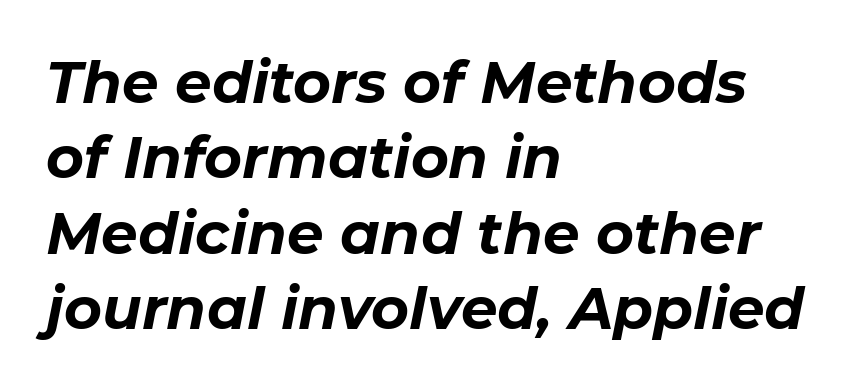
Q: Is the text bold? A: Yes.
Q: Is the text italic (slanted)? A: Yes, it leans right by about 11 degrees.
Q: Is the text underlined? A: No.
Q: How is the paragraph aligned? A: Left-aligned.
Q: Is the spacing between letters normal or unusually wide? A: Normal.
Q: Is the spacing between lines tight, normal or loose? A: Normal.
Q: Width (condensed, normal, or wide)? A: Normal.
Q: Stroke contrast? A: Low.
Q: x-height? A: Medium.
Q: Monospaced? A: No.
